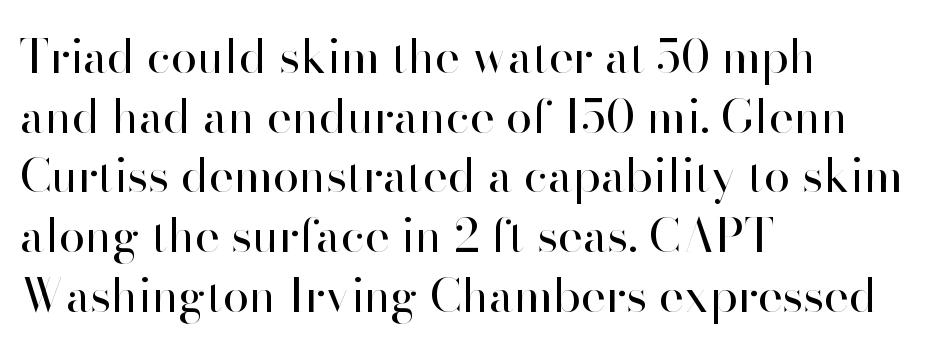
Q: Is the text bold? A: No.
Q: Is the text italic (slanted)? A: No, it is upright.
Q: Is the typeface a serif or a sans-serif typeface? A: Sans-serif.
Q: Is the text underlined? A: No.
Q: How is the paragraph aligned? A: Left-aligned.
Q: Is the spacing between letters normal or unusually wide? A: Normal.
Q: Is the spacing between lines tight, normal or loose? A: Normal.
Q: Width (condensed, normal, or wide)? A: Normal.
Q: Stroke contrast? A: High.
Q: x-height? A: Small.
Q: Monospaced? A: No.
